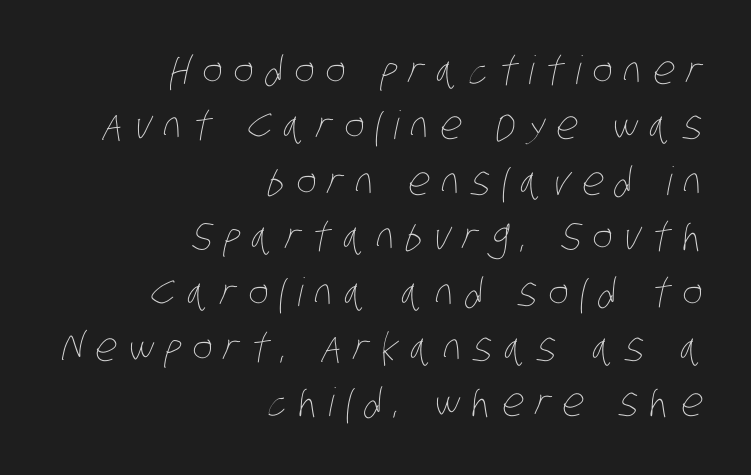
Q: Is the text bold? A: No.
Q: Is the text underlined? A: No.
Q: How is the paragraph aligned? A: Right-aligned.
Q: Is the spacing between letters normal or unusually wide? A: Unusually wide.
Q: Is the spacing between lines tight, normal or loose? A: Normal.
Q: Width (condensed, normal, or wide)? A: Condensed.
Q: Stroke contrast? A: Low.
Q: x-height? A: Large.
Q: Monospaced? A: No.
